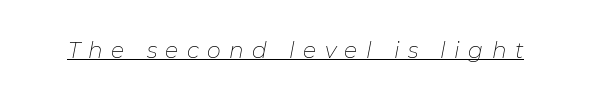
A rule runs beneath these lines of type. Weight: in the light-to-regular range. The tracking reads as deliberately expanded to a designer's eye. Slant detected: the letters are inclined.
